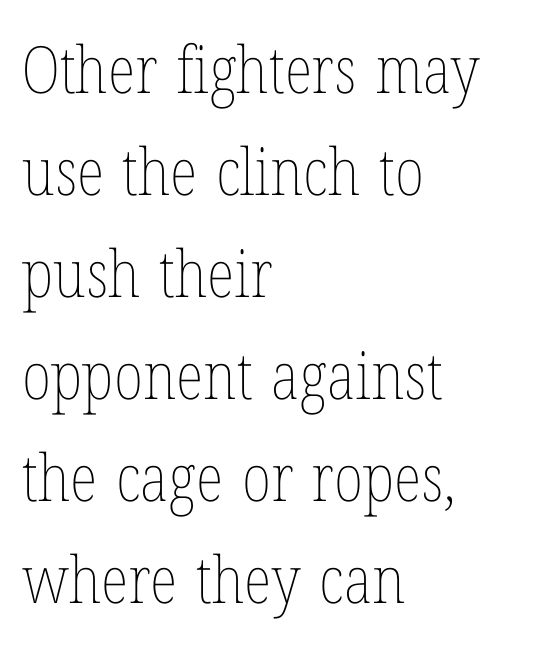
In terms of posture, this sample is upright. Type without underlining. Interline gaps are of average width in this sample. Counters stay open thanks to moderate or lighter strokes. Horizontally, the lines are justified to the leading edge only.
